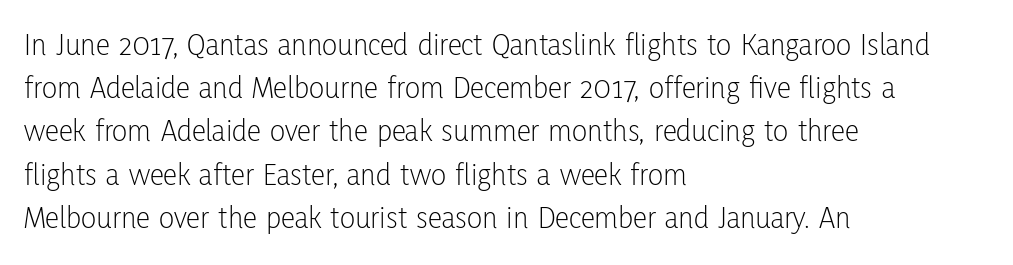
{"serif": "no", "italic": "no", "bold": "no", "weight": "light", "width": "condensed", "stroke_contrast": "low", "x_height": "medium", "monospaced": "no", "underline": "no", "align": "left", "line_spacing": "normal", "line_spacing_ratio": 1.35, "letter_spacing": "normal", "letter_spacing_em": 0.0, "glyph_px": 32}
